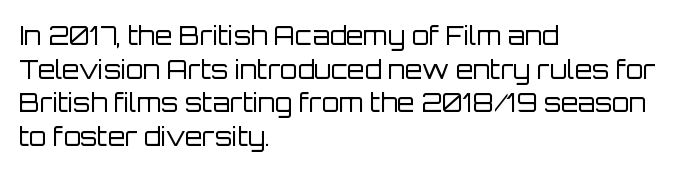
Q: Is the text bold? A: No.
Q: Is the text italic (slanted)? A: No, it is upright.
Q: Is the text underlined? A: No.
Q: How is the paragraph aligned? A: Left-aligned.
Q: Is the spacing between letters normal or unusually wide? A: Normal.
Q: Is the spacing between lines tight, normal or loose? A: Normal.
